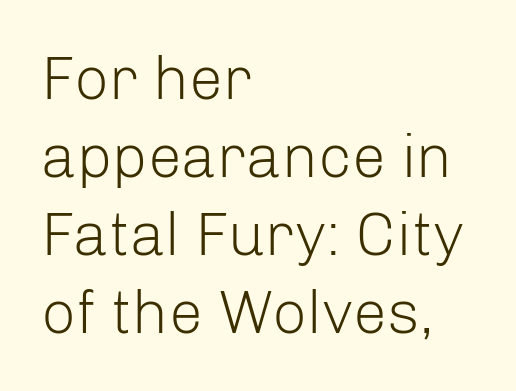
Q: Is the text bold? A: No.
Q: Is the text italic (slanted)? A: No, it is upright.
Q: Is the typeface a serif or a sans-serif typeface? A: Sans-serif.
Q: Is the text underlined? A: No.
Q: How is the paragraph aligned? A: Left-aligned.
Q: Is the spacing between letters normal or unusually wide? A: Normal.
Q: Is the spacing between lines tight, normal or loose? A: Normal.
Q: Width (condensed, normal, or wide)? A: Normal.
Q: Stroke contrast? A: Low.
Q: x-height? A: Medium.
Q: Monospaced? A: No.
